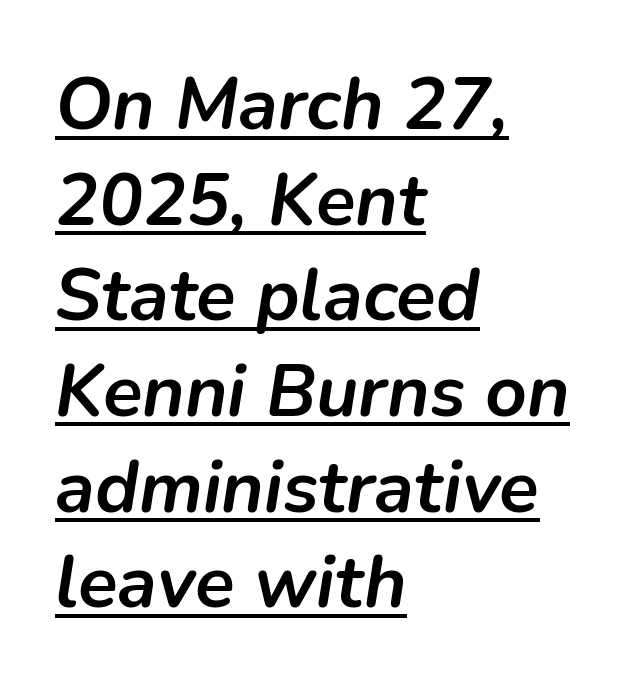
The image shows 73 px semibold type, italic (leaning right); set left-aligned, normal line spacing (1.31x), normal letter spacing, underlined; low stroke contrast and a medium x-height.
